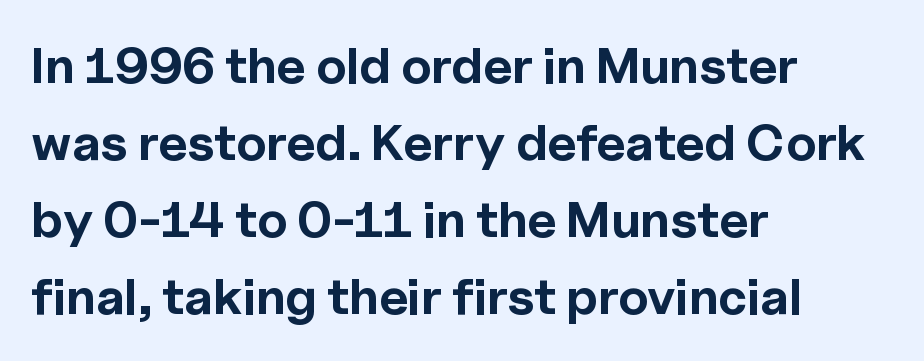
The image shows 51 px bold sans-serif type, upright; set left-aligned, normal line spacing (1.51x), normal letter spacing, not underlined; a medium x-height.
